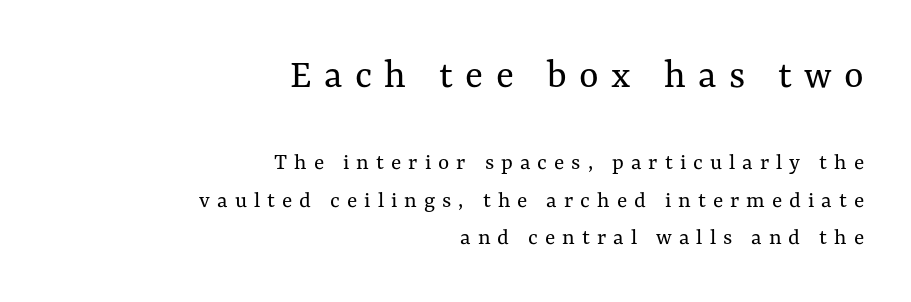
Q: Is the text bold? A: No.
Q: Is the text italic (slanted)? A: No, it is upright.
Q: Is the text underlined? A: No.
Q: How is the paragraph aligned? A: Right-aligned.
Q: Is the spacing between letters normal or unusually wide? A: Unusually wide.
Q: Is the spacing between lines tight, normal or loose? A: Normal.
Q: Which block of text is set in a larger size, the first (top) or the second (bottom)? A: The first (top) one.
Q: Width (condensed, normal, or wide)? A: Normal.
Q: Stroke contrast? A: Medium.
Q: x-height? A: Medium.
Q: Monospaced? A: No.
